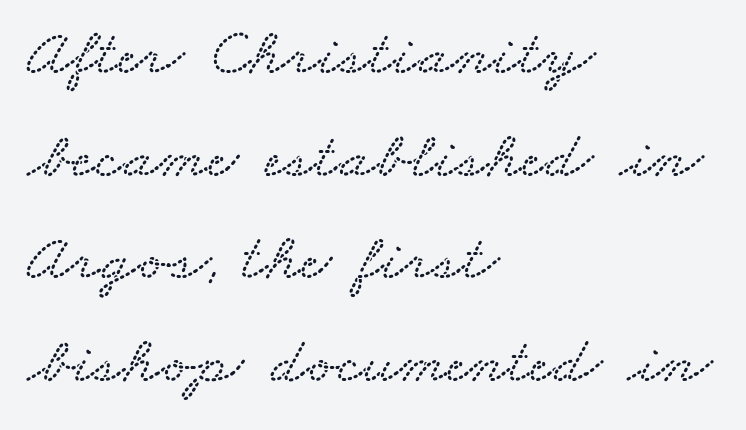
{"width": "wide", "stroke_contrast": "low", "x_height": "small", "monospaced": "no", "underline": "no", "align": "left", "line_spacing": "normal", "line_spacing_ratio": 1.53, "letter_spacing": "normal", "letter_spacing_em": 0.0, "glyph_px": 67}
